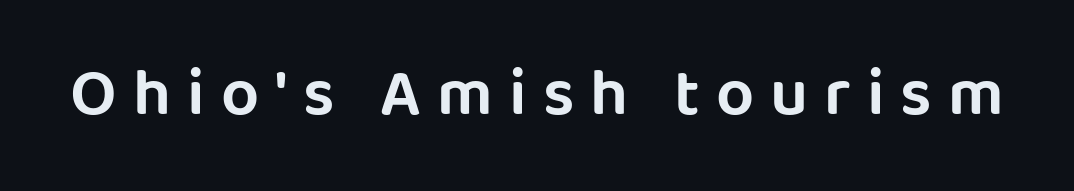
The image shows 67 px sans-serif type, upright; set unusually wide letter spacing (+0.24 em), not underlined; low stroke contrast and a large x-height.
